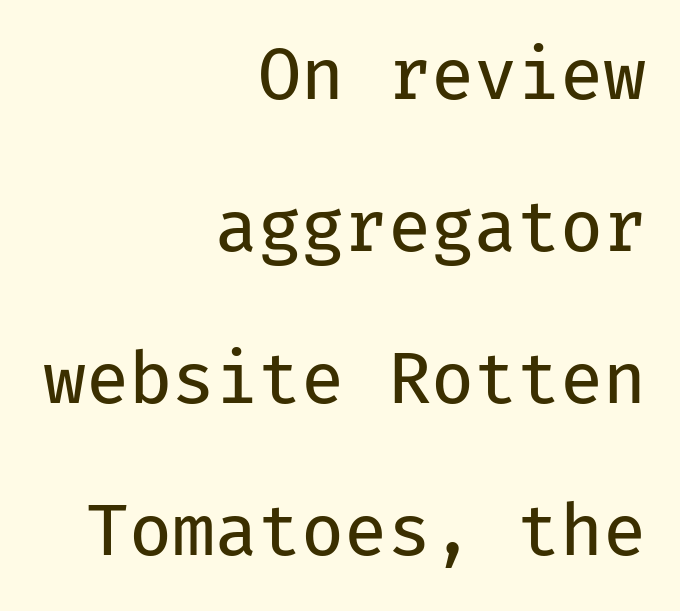
{"serif": "no", "italic": "no", "bold": "no", "weight": "regular", "width": "normal", "stroke_contrast": "low", "x_height": "medium", "monospaced": "yes", "underline": "no", "align": "right", "line_spacing": "loose", "line_spacing_ratio": 2.17, "letter_spacing": "normal", "letter_spacing_em": 0.0, "glyph_px": 70}
